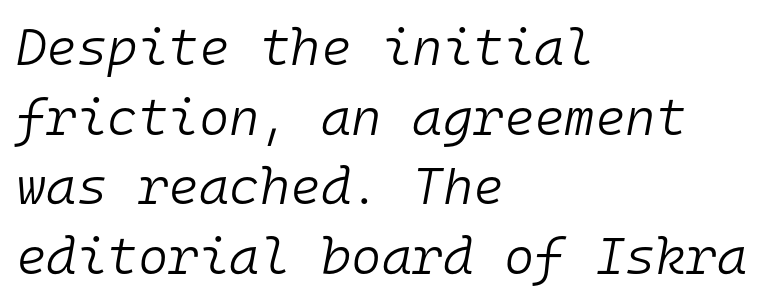
The image shows 52 px light type, italic (leaning right), monospaced; set left-aligned, normal line spacing (1.34x), normal letter spacing, not underlined; low stroke contrast and a medium x-height.
